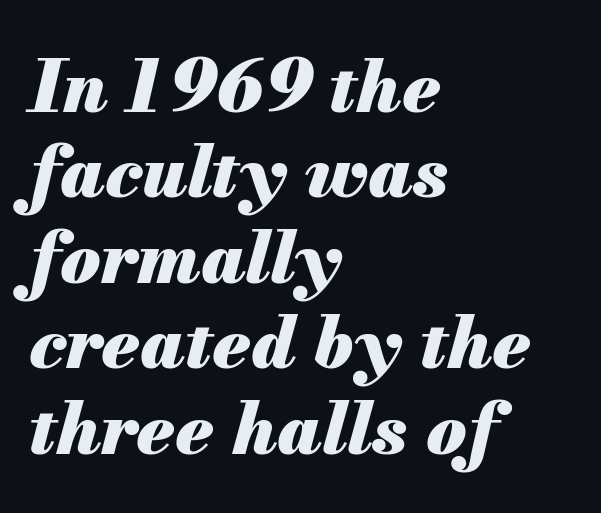
The image shows 73 px heavy type, italic (leaning right); set left-aligned, line spacing 1.17x, normal letter spacing, not underlined; medium stroke contrast and a small x-height.
